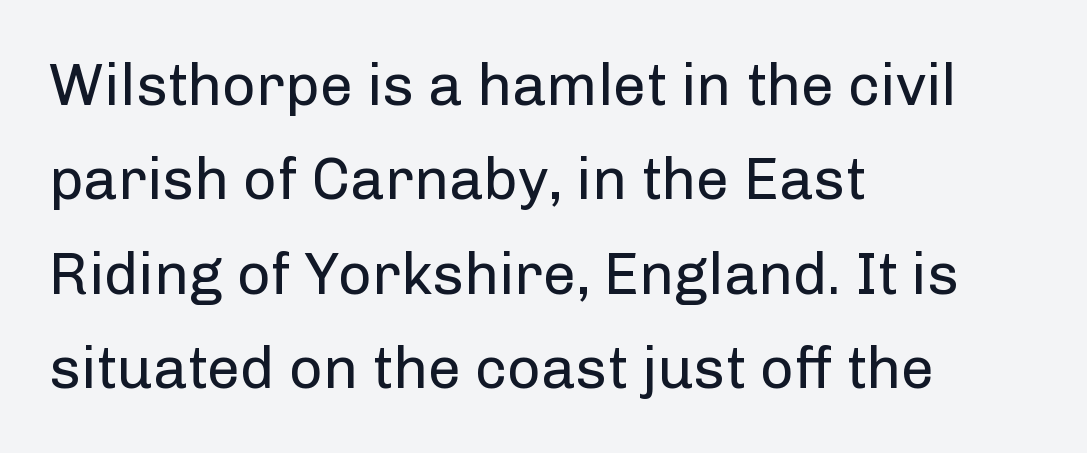
No feet cap the strokes, marking this as sans-serif type. No italicization has been applied; the sample stays upright. How are the letters spaced? Ordinarily, with no added tracking. A classic flush-left, rag-right setting is used for this passage. The glyphs are unaccompanied by any horizontal stroke below them. The characters are drawn with everyday or finer stroke widths.
